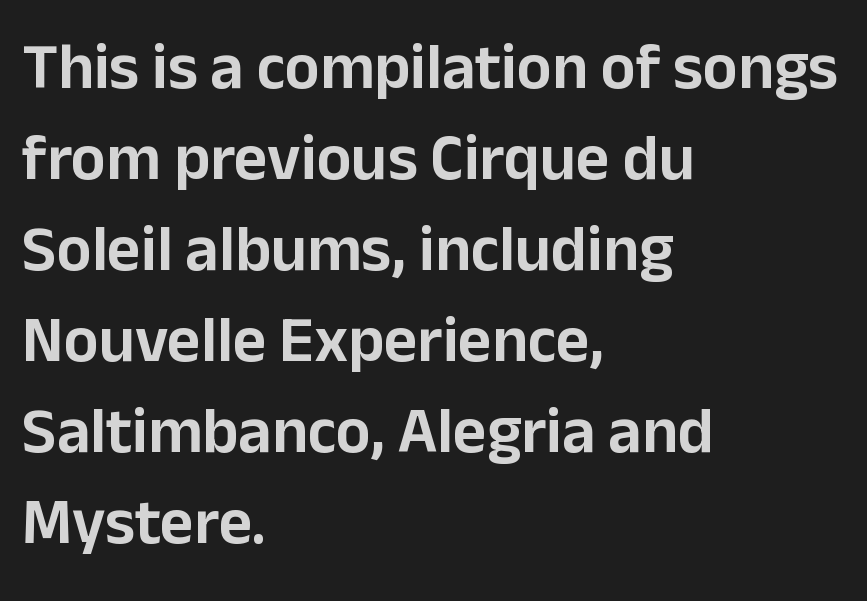
{"serif": "no", "italic": "no", "width": "normal", "stroke_contrast": "low", "x_height": "medium", "monospaced": "no", "underline": "no", "align": "left", "line_spacing": "normal", "line_spacing_ratio": 1.4, "letter_spacing": "normal", "letter_spacing_em": 0.0, "glyph_px": 65}
